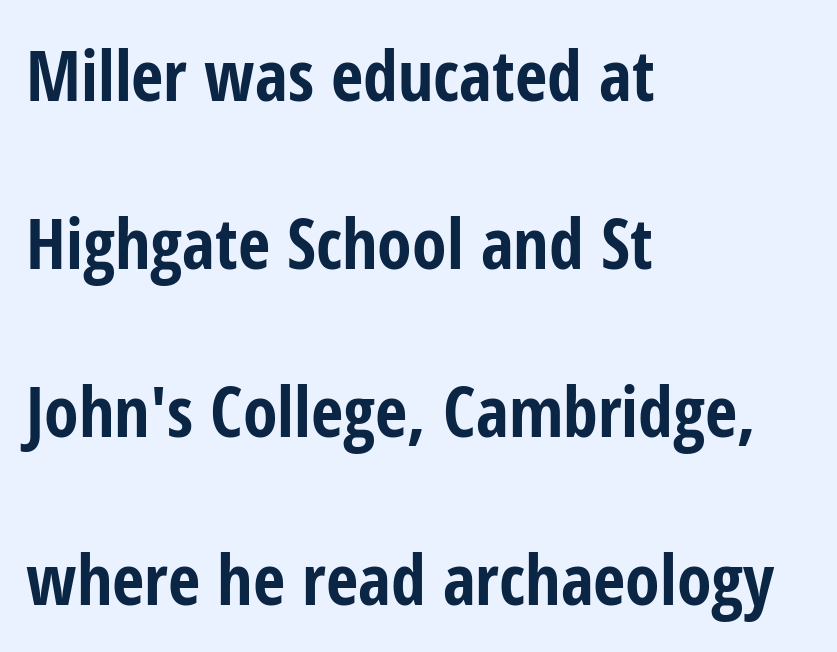
Beneath every word, the page is bare. Whoever set this chose breathing room over compactness in the vertical rhythm. The face used here is proportionally spaced, like ordinary book or web type. Words appear dense and cohesive because spacing is normal. Typesetter's note: full bold, strokes at maximum text heaviness.
